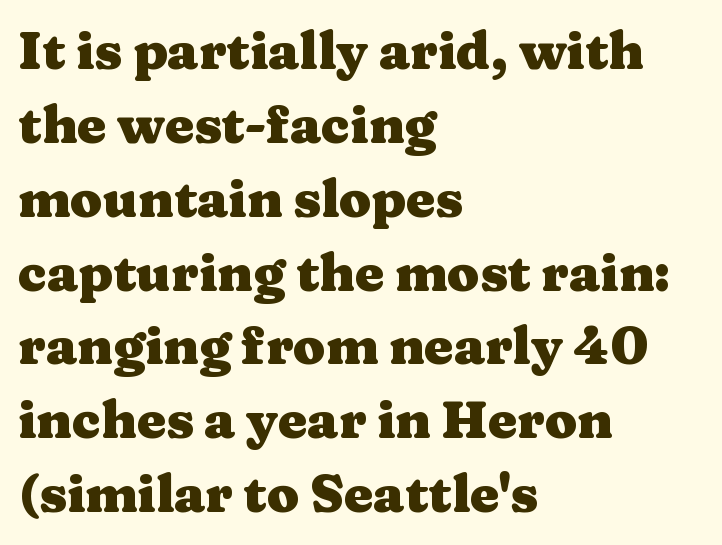
{"serif": "yes", "italic": "no", "bold": "yes", "weight": "heavy", "width": "wide", "stroke_contrast": "medium", "x_height": "medium", "monospaced": "no", "underline": "no", "align": "left", "line_spacing": "normal", "line_spacing_ratio": 1.42, "letter_spacing": "normal", "letter_spacing_em": 0.0, "glyph_px": 52}
